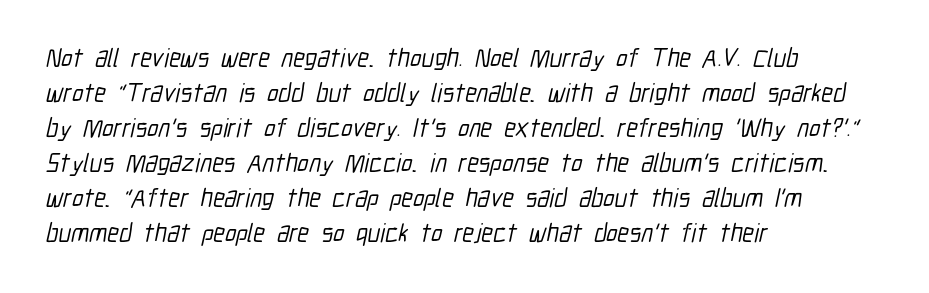
{"underline": "no", "align": "left", "line_spacing": "normal", "line_spacing_ratio": 1.35, "letter_spacing": "normal", "letter_spacing_em": 0.0, "glyph_px": 26}
